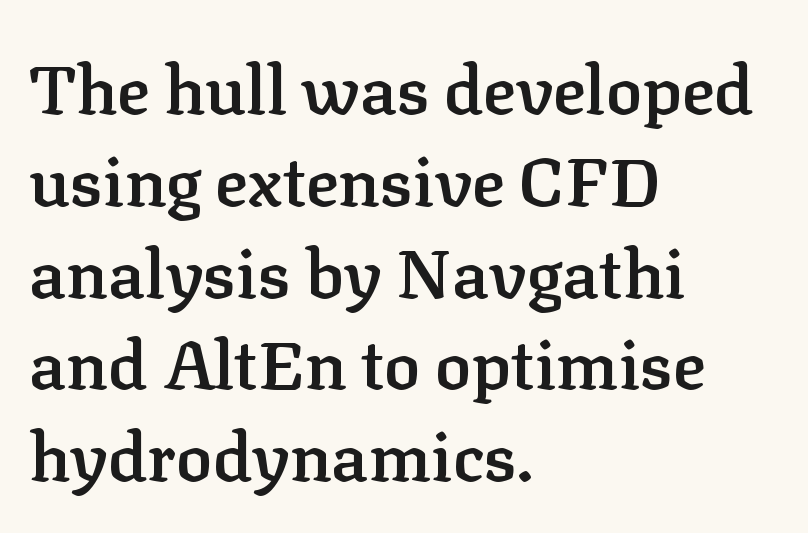
Leading: standard. This sample has the flowing, uneven cadence of proportional lettering. The glyphs have the mass of a demibold cut, below bold. Tracking value appears to be zero — textbook default spacing. Old-style or modern, the face here clearly has serifs. Short and long lines alike share a common starting point at left.
